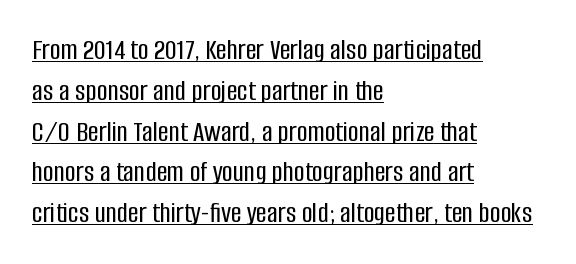
The image shows 30 px condensed sans-serif type, upright; set left-aligned, normal line spacing (1.36x), normal letter spacing, underlined; low stroke contrast and a large x-height.
